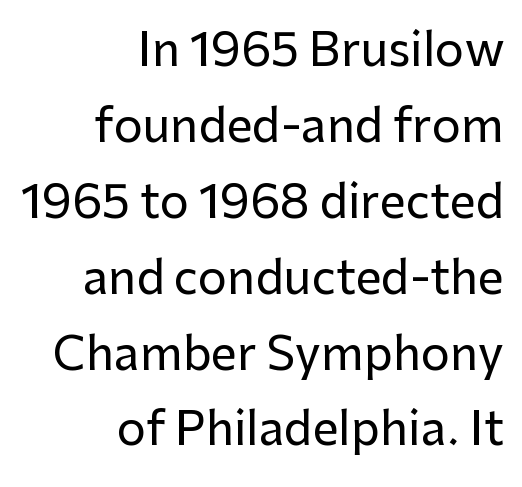
Q: Is the text italic (slanted)? A: No, it is upright.
Q: Is the typeface a serif or a sans-serif typeface? A: Sans-serif.
Q: Is the text underlined? A: No.
Q: How is the paragraph aligned? A: Right-aligned.
Q: Is the spacing between letters normal or unusually wide? A: Normal.
Q: Is the spacing between lines tight, normal or loose? A: Normal.
Q: Width (condensed, normal, or wide)? A: Normal.
Q: Stroke contrast? A: Low.
Q: x-height? A: Medium.
Q: Monospaced? A: No.
